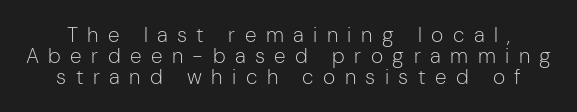
Q: Is the text bold? A: No.
Q: Is the text italic (slanted)? A: No, it is upright.
Q: Is the text underlined? A: No.
Q: Is the spacing between letters normal or unusually wide? A: Unusually wide.
Q: Is the spacing between lines tight, normal or loose? A: Tight.
